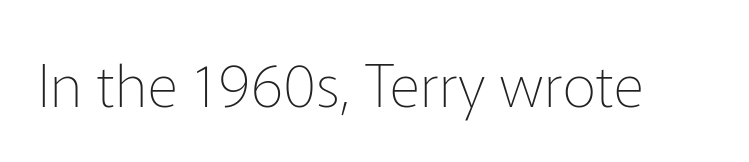
Q: Is the text bold? A: No.
Q: Is the text italic (slanted)? A: No, it is upright.
Q: Is the typeface a serif or a sans-serif typeface? A: Sans-serif.
Q: Is the text underlined? A: No.
Q: Is the spacing between letters normal or unusually wide? A: Normal.
Q: Width (condensed, normal, or wide)? A: Normal.
Q: Stroke contrast? A: Low.
Q: x-height? A: Medium.
Q: Monospaced? A: No.
